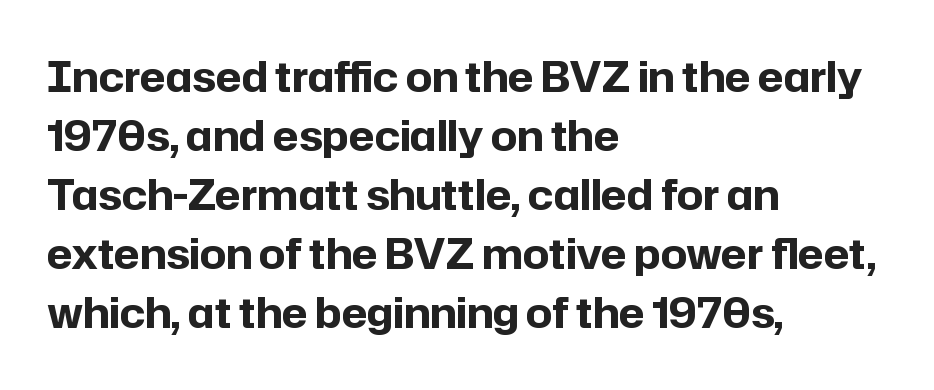
{"serif": "no", "italic": "no", "bold": "yes", "weight": "bold", "width": "normal", "stroke_contrast": "low", "x_height": "medium", "monospaced": "no", "underline": "no", "align": "left", "line_spacing": "normal", "line_spacing_ratio": 1.44, "letter_spacing": "normal", "letter_spacing_em": 0.0, "glyph_px": 41}
